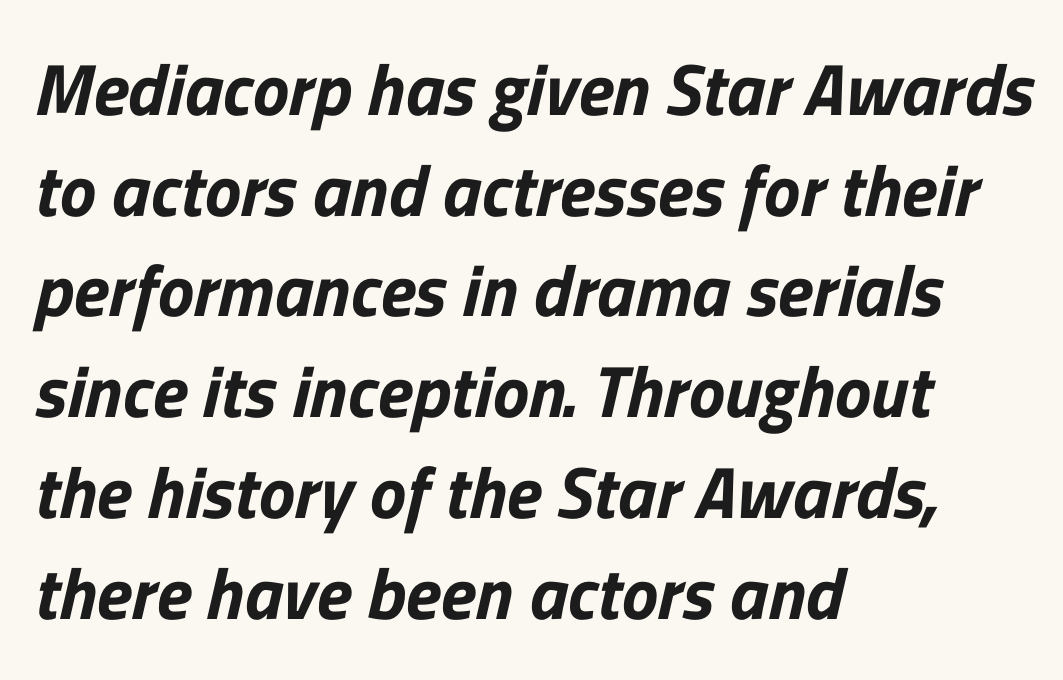
{"serif": "no", "width": "normal", "stroke_contrast": "low", "x_height": "medium", "monospaced": "no", "underline": "no", "align": "left", "line_spacing": "normal", "line_spacing_ratio": 1.38, "letter_spacing": "normal", "letter_spacing_em": 0.0, "glyph_px": 73}
